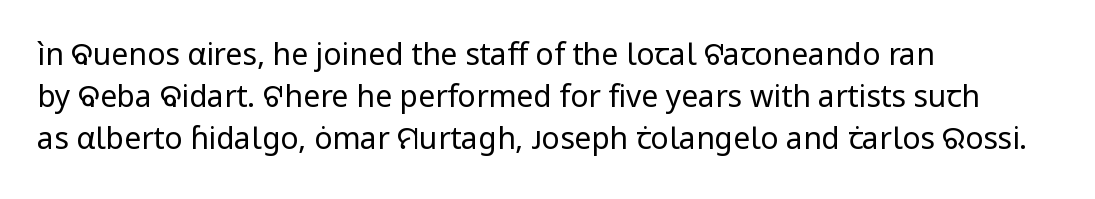
This rendering employs a face without finishing strokes, i.e., a sans-serif. Type without underlining. A typesetter would mark this as roman, not italic. Counters stay open thanks to moderate or lighter strokes. Is this a fixed-width face? No — the glyphs have proportional, varying widths.
